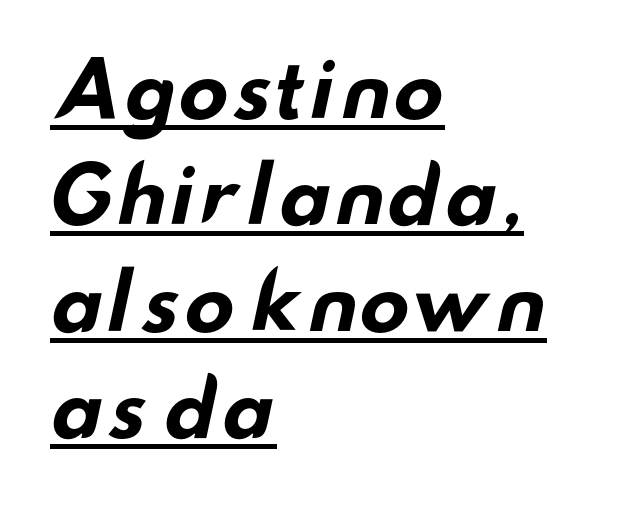
The passage shown stacks its lines at a standard gap. A student would call this left alignment; a typographer would say flush left, rag right. Here the designer chose a conventional face with non-uniform glyph widths. Like a heading marked for emphasis, these lines bear an underscore. Short note: letters normally spaced.
